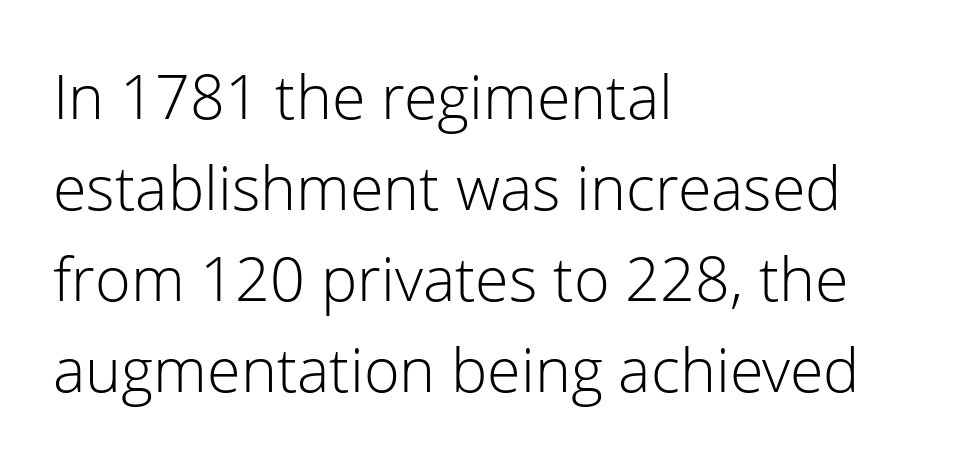
Look at the tracking — it's just the regular setting, nothing added. No letter is thick-stroked: the sample isn't bold. Characters remain perfectly vertical along every line. This block has exactly the height ordinary leading produces. Note the varied advance widths — an 'i' is clearly narrower than an 'm'.
